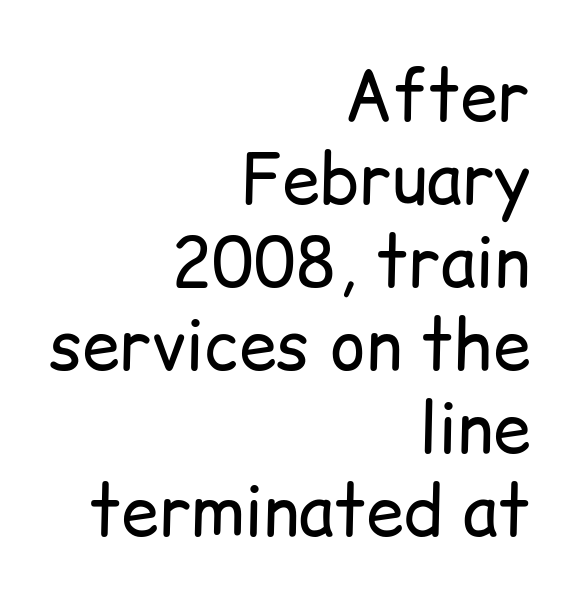
Q: Is the text bold? A: No.
Q: Is the text italic (slanted)? A: No, it is upright.
Q: Is the typeface a serif or a sans-serif typeface? A: Sans-serif.
Q: Is the text underlined? A: No.
Q: How is the paragraph aligned? A: Right-aligned.
Q: Is the spacing between letters normal or unusually wide? A: Normal.
Q: Width (condensed, normal, or wide)? A: Normal.
Q: Stroke contrast? A: Low.
Q: x-height? A: Medium.
Q: Monospaced? A: No.
